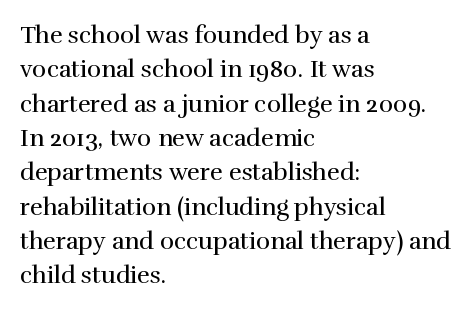
Q: Is the text bold? A: No.
Q: Is the text italic (slanted)? A: No, it is upright.
Q: Is the text underlined? A: No.
Q: How is the paragraph aligned? A: Left-aligned.
Q: Is the spacing between letters normal or unusually wide? A: Normal.
Q: Is the spacing between lines tight, normal or loose? A: Normal.
